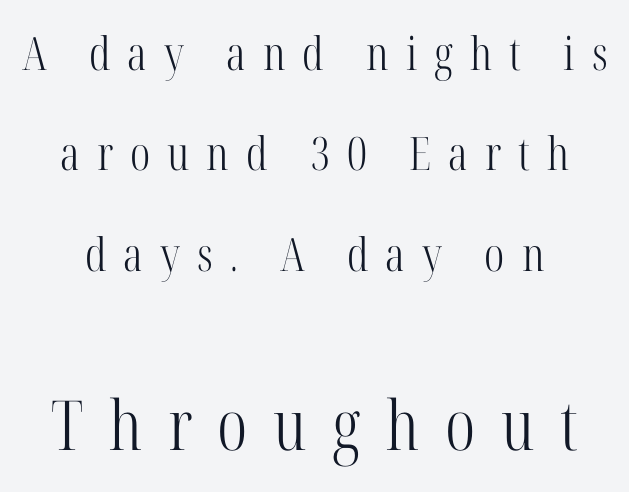
Q: Is the text bold? A: No.
Q: Is the text italic (slanted)? A: No, it is upright.
Q: Is the typeface a serif or a sans-serif typeface? A: Serif.
Q: Is the text underlined? A: No.
Q: Is the spacing between letters normal or unusually wide? A: Unusually wide.
Q: Is the spacing between lines tight, normal or loose? A: Loose.
Q: Which block of text is set in a larger size, the first (top) or the second (bottom)? A: The second (bottom) one.
Q: Width (condensed, normal, or wide)? A: Condensed.
Q: Stroke contrast? A: High.
Q: x-height? A: Medium.
Q: Monospaced? A: No.
